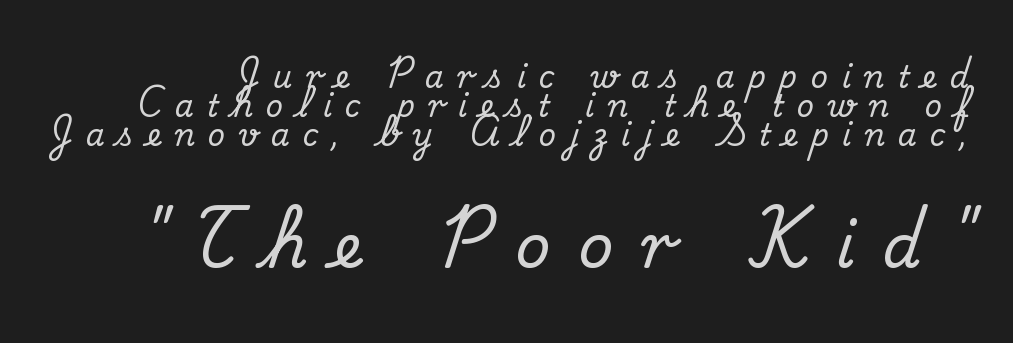
Q: Is the text italic (slanted)? A: Yes.
Q: Is the typeface a serif or a sans-serif typeface? A: Serif.
Q: Is the text underlined? A: No.
Q: Is the spacing between letters normal or unusually wide? A: Unusually wide.
Q: Is the spacing between lines tight, normal or loose? A: Tight.
Q: Which block of text is set in a larger size, the first (top) or the second (bottom)? A: The second (bottom) one.
Q: Width (condensed, normal, or wide)? A: Normal.
Q: Stroke contrast? A: Medium.
Q: x-height? A: Small.
Q: Monospaced? A: No.
